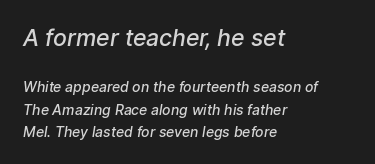
The image shows 23 px text type; set left-aligned, normal line spacing (1.6x), normal letter spacing, not underlined; the first (top) block is 1.64x larger.
